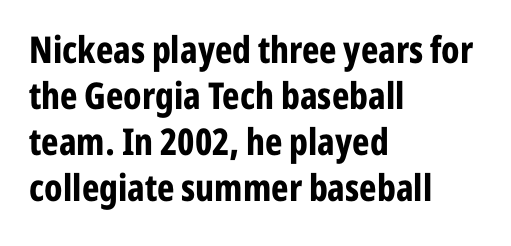
Q: Is the text bold? A: Yes.
Q: Is the text italic (slanted)? A: No, it is upright.
Q: Is the typeface a serif or a sans-serif typeface? A: Sans-serif.
Q: Is the text underlined? A: No.
Q: How is the paragraph aligned? A: Left-aligned.
Q: Is the spacing between letters normal or unusually wide? A: Normal.
Q: Width (condensed, normal, or wide)? A: Condensed.
Q: Stroke contrast? A: Low.
Q: x-height? A: Medium.
Q: Monospaced? A: No.
